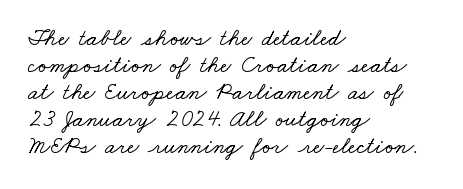
The image shows 24 px text type; set left-aligned, tight line spacing (1.12x), normal letter spacing, not underlined.
